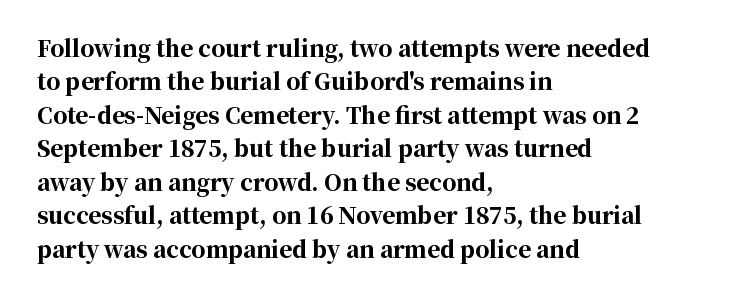
Q: Is the text bold? A: Yes.
Q: Is the text italic (slanted)? A: No, it is upright.
Q: Is the text underlined? A: No.
Q: How is the paragraph aligned? A: Left-aligned.
Q: Is the spacing between letters normal or unusually wide? A: Normal.
Q: Is the spacing between lines tight, normal or loose? A: Normal.
